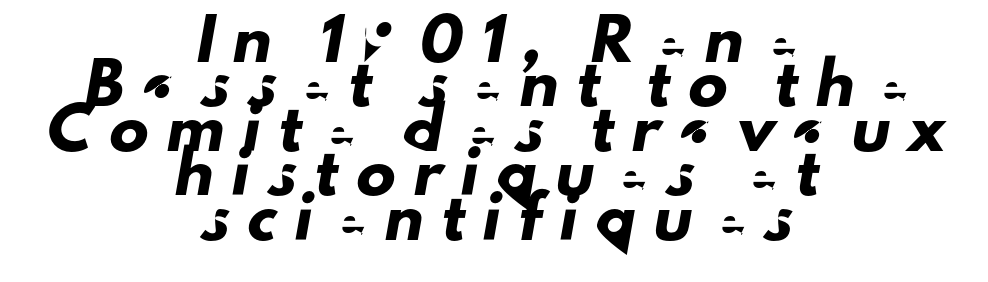
The image shows 39 px sans-serif type; set centered, tight line spacing (1.14x), unusually wide letter spacing (+0.47 em), not underlined; low stroke contrast and a small x-height.
